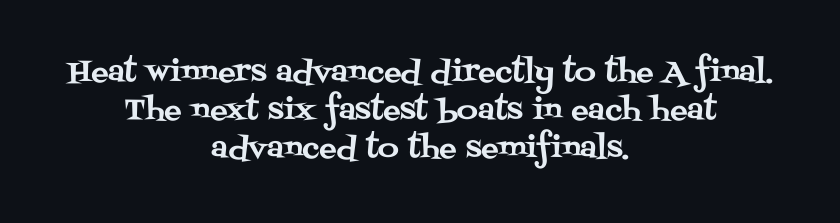
The image shows 29 px serif type, upright; set centered, normal line spacing (1.31x), normal letter spacing, not underlined; medium stroke contrast and a large x-height.
